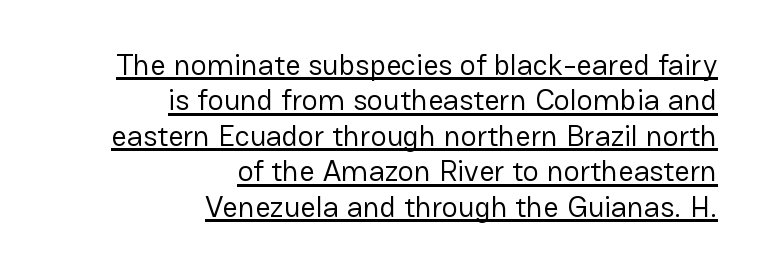
The image shows 30 px regular-weight sans-serif type, upright; set right-aligned, line spacing 1.18x, normal letter spacing, underlined; low stroke contrast and a medium x-height.
